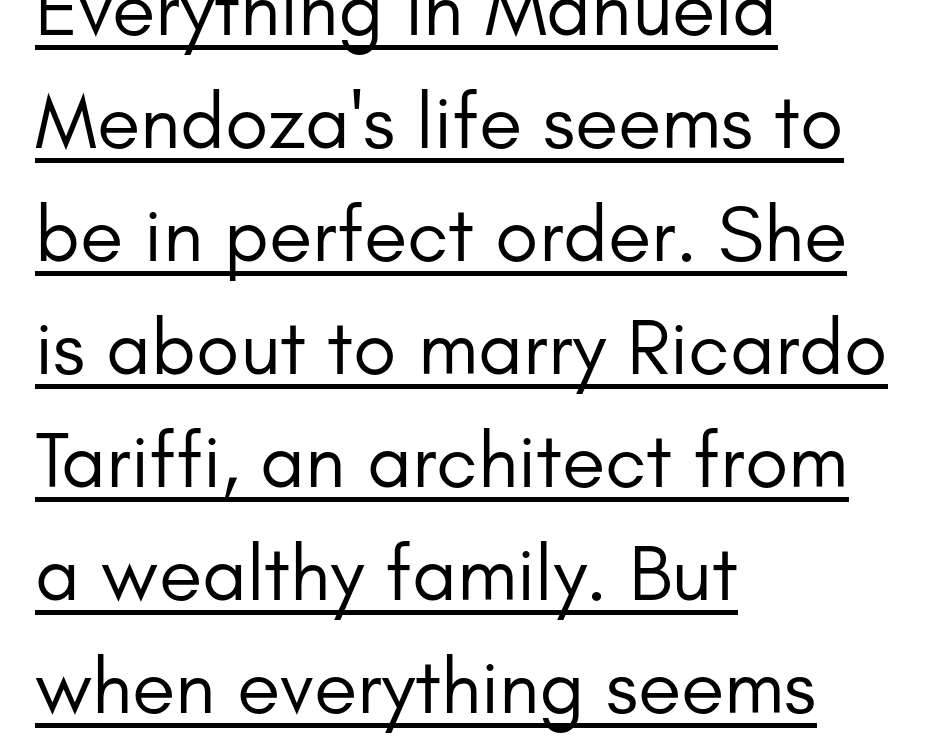
{"serif": "no", "italic": "no", "bold": "no", "weight": "regular", "width": "normal", "stroke_contrast": "low", "x_height": "small", "monospaced": "no", "underline": "yes", "align": "left", "line_spacing": "normal", "line_spacing_ratio": 1.43, "letter_spacing": "normal", "letter_spacing_em": 0.0, "glyph_px": 79}
